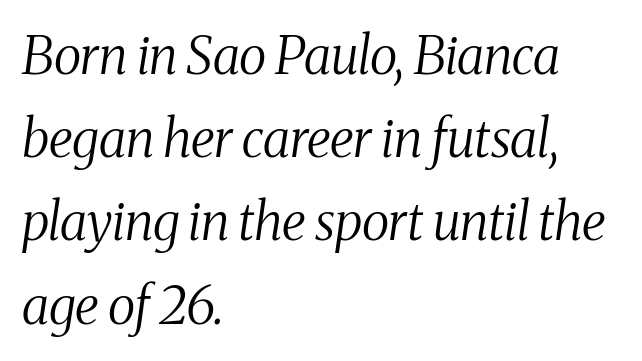
The image shows 52 px regular-weight, condensed serif type, italic (leaning right); set left-aligned, normal line spacing (1.6x), normal letter spacing, not underlined; medium stroke contrast and a medium x-height.
